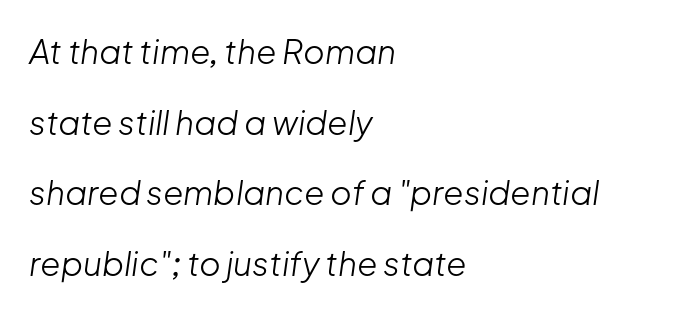
The image shows 33 px light type, italic (leaning right); set left-aligned, loose line spacing (2.14x), normal letter spacing, not underlined; low stroke contrast and a medium x-height.
